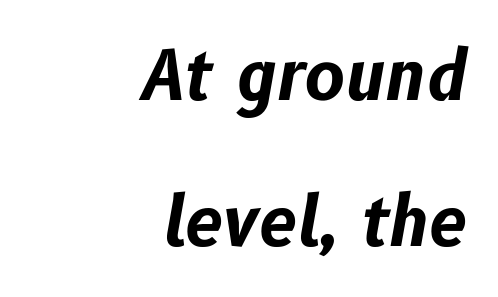
The image shows 68 px bold type, italic (leaning right); set right-aligned, loose line spacing (2.14x), normal letter spacing, not underlined; low stroke contrast and a medium x-height.
